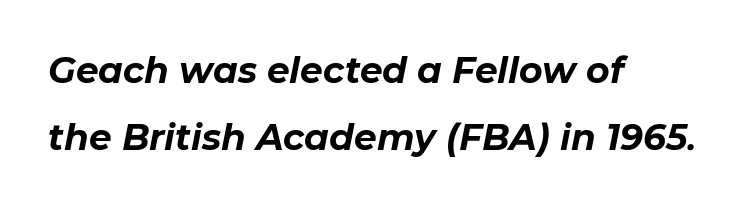
{"italic": "yes", "lean": "right", "slant_degrees": 11, "bold": "yes", "weight": "bold", "width": "normal", "stroke_contrast": "low", "x_height": "medium", "monospaced": "no", "underline": "no", "align": "left", "line_spacing_ratio": 1.86, "letter_spacing": "normal", "letter_spacing_em": 0.0, "glyph_px": 36}
